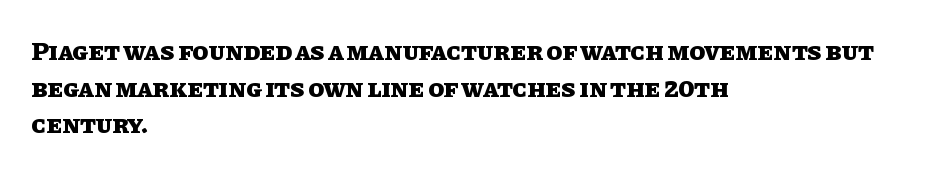
Q: Is the text bold? A: Yes.
Q: Is the text italic (slanted)? A: No, it is upright.
Q: Is the text underlined? A: No.
Q: How is the paragraph aligned? A: Left-aligned.
Q: Is the spacing between letters normal or unusually wide? A: Normal.
Q: Is the spacing between lines tight, normal or loose? A: Normal.
